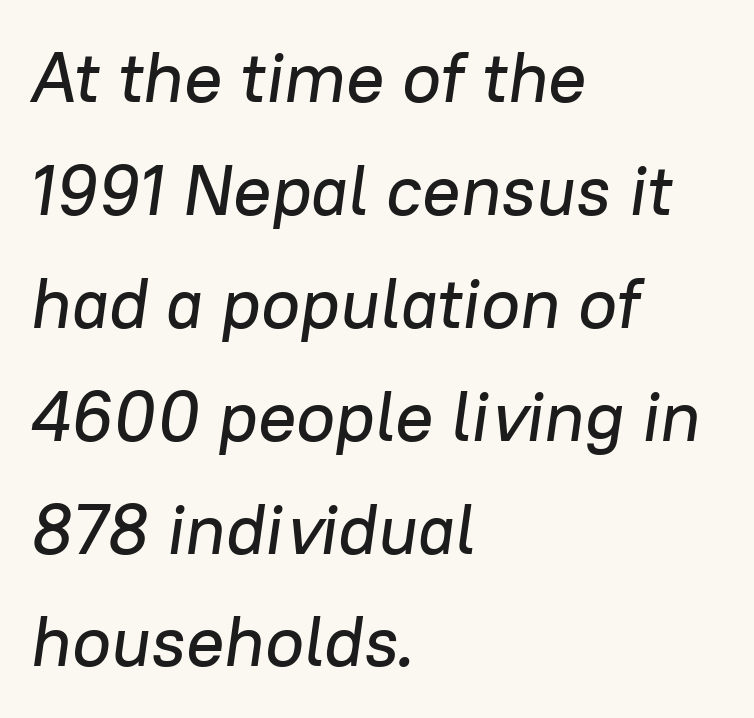
The image shows 71 px text type, italic (leaning right); set left-aligned, normal line spacing (1.59x), normal letter spacing, not underlined; low stroke contrast and a medium x-height.
